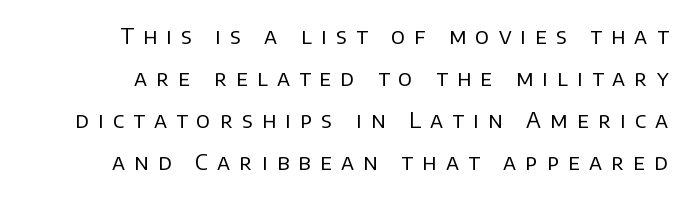
The image shows 22 px text type, upright; set right-aligned, loose line spacing (1.91x), unusually wide letter spacing (+0.42 em), not underlined.
